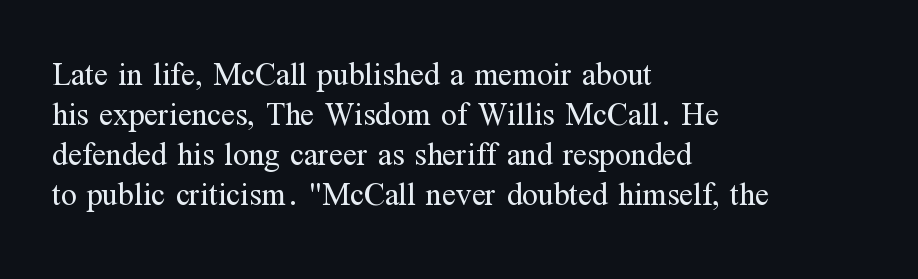
{"serif": "yes", "italic": "no", "bold": "no", "weight": "regular", "width": "normal", "stroke_contrast": "medium", "x_height": "medium", "monospaced": "no", "underline": "no", "align": "left", "line_spacing": "normal", "line_spacing_ratio": 1.25, "letter_spacing": "normal", "letter_spacing_em": 0.0, "glyph_px": 32}
